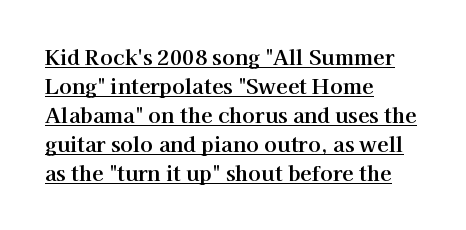
The image shows 21 px text type, upright; set left-aligned, normal line spacing (1.38x), normal letter spacing, underlined.
